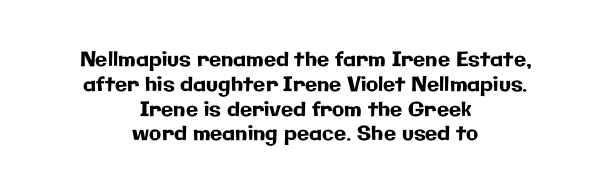
{"italic": "no", "underline": "no", "align": "center", "line_spacing_ratio": 1.24, "letter_spacing": "normal", "letter_spacing_em": 0.0, "glyph_px": 20}
